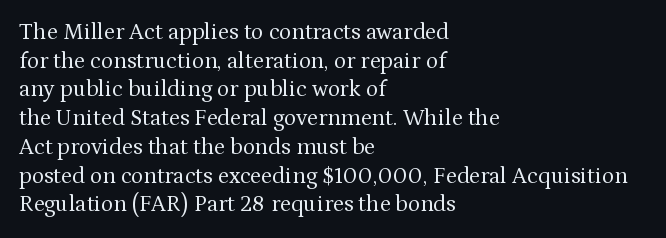
{"italic": "no", "bold": "no", "underline": "no", "align": "left", "line_spacing": "normal", "line_spacing_ratio": 1.25, "letter_spacing": "normal", "letter_spacing_em": 0.0, "glyph_px": 23}
